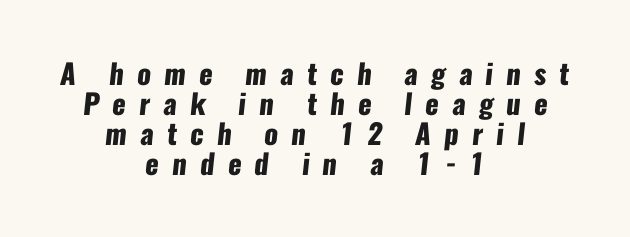
Q: Is the text bold? A: Yes.
Q: Is the typeface a serif or a sans-serif typeface? A: Sans-serif.
Q: Is the text underlined? A: No.
Q: How is the paragraph aligned? A: Centered.
Q: Is the spacing between letters normal or unusually wide? A: Unusually wide.
Q: Is the spacing between lines tight, normal or loose? A: Tight.
Q: Width (condensed, normal, or wide)? A: Condensed.
Q: Stroke contrast? A: Low.
Q: x-height? A: Medium.
Q: Monospaced? A: No.
